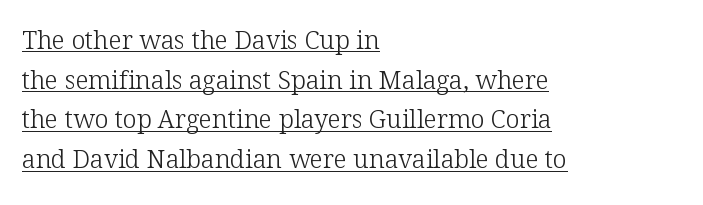
The image shows 25 px text type, upright; set left-aligned, normal line spacing (1.59x), normal letter spacing, underlined.
